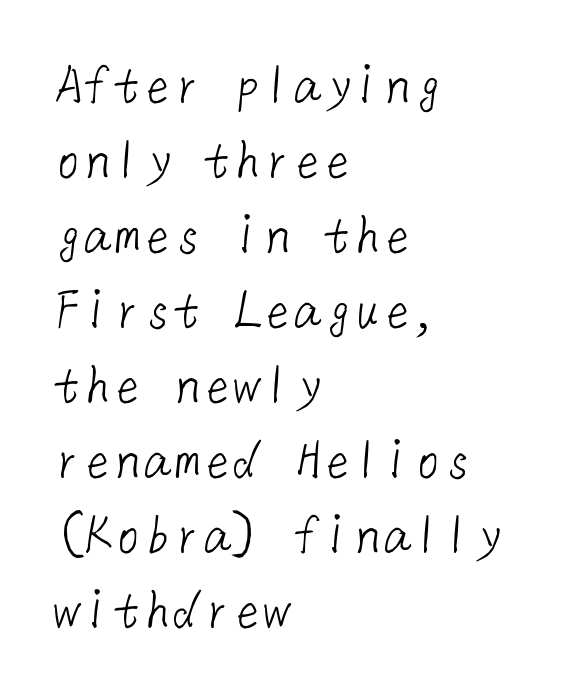
The image shows 60 px light sans-serif type; set left-aligned, normal line spacing (1.25x), normal letter spacing, not underlined; low stroke contrast and a medium x-height.
